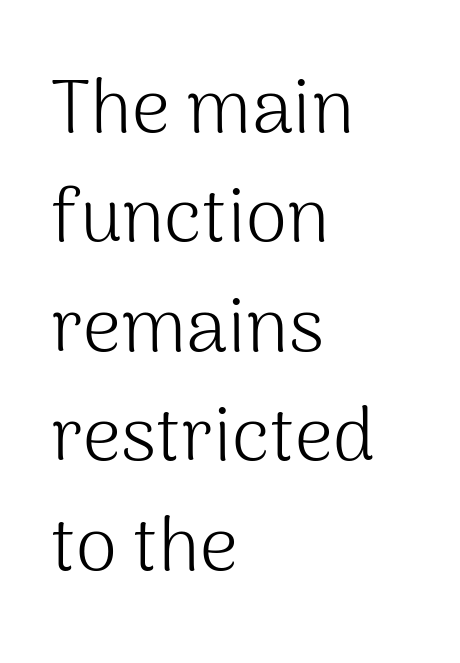
The horizontal fit of the characters is conventional and even. This sample has the flowing, uneven cadence of proportional lettering. Vertical spacing — default. Does the lettering tilt? It doesn't — this is upright. Each row of text sits above clean, open space.
